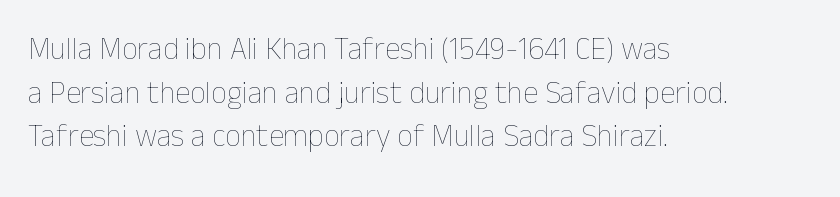
{"italic": "no", "bold": "no", "weight": "thin", "width": "normal", "stroke_contrast": "low", "x_height": "medium", "monospaced": "no", "underline": "no", "align": "left", "line_spacing": "normal", "line_spacing_ratio": 1.41, "letter_spacing": "normal", "letter_spacing_em": 0.0, "glyph_px": 31}
